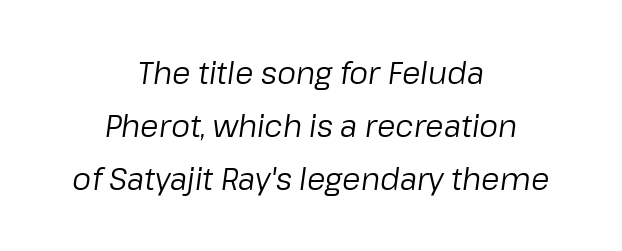
The setting favours the middle, as headings and verse often do. Bold? No — there's no thickening of the strokes. The letterforms sit shoulder to shoulder at normal distance. Designer's note — italics engaged. Just letters on the line, the space beneath them empty.
